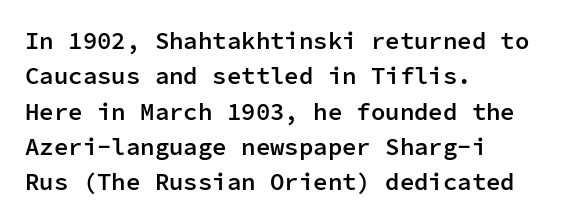
{"italic": "no", "bold": "semi", "underline": "no", "align": "left", "line_spacing": "normal", "line_spacing_ratio": 1.47, "letter_spacing": "normal", "letter_spacing_em": 0.0, "glyph_px": 24}
